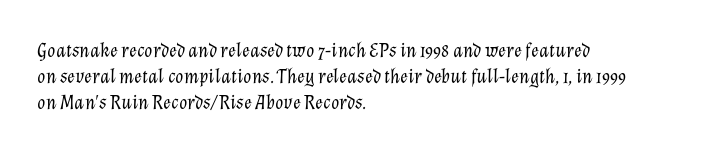
The image shows 21 px text type, italic (leaning right); set left-aligned, line spacing 1.23x, normal letter spacing, not underlined.
